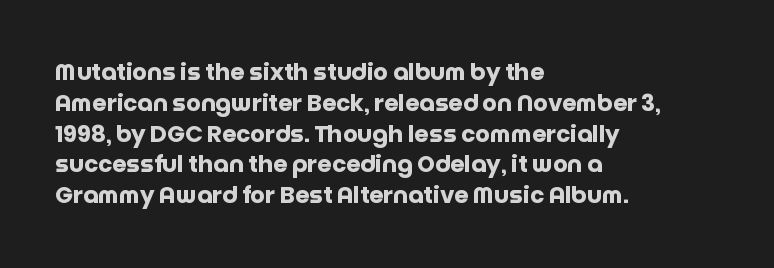
The image shows 23 px bold type, upright; set left-aligned, normal line spacing (1.34x), normal letter spacing, not underlined.
